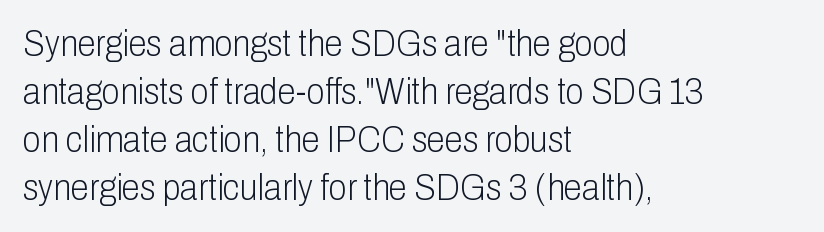
The image shows 37 px light, condensed sans-serif type, upright; set left-aligned, normal line spacing (1.3x), normal letter spacing, not underlined; low stroke contrast and a medium x-height.
